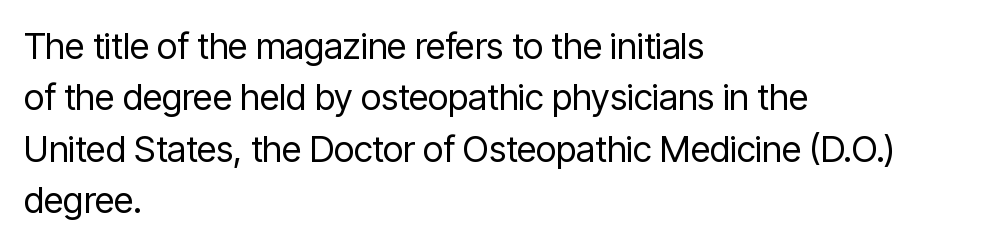
The image shows 36 px regular-weight, condensed sans-serif type, upright; set left-aligned, normal line spacing (1.43x), normal letter spacing, not underlined; low stroke contrast and a medium x-height.
